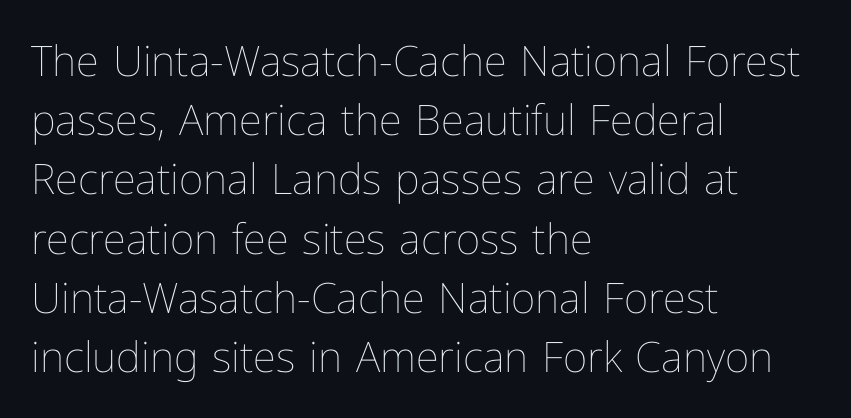
{"italic": "no", "bold": "no", "weight": "thin", "width": "normal", "stroke_contrast": "low", "x_height": "medium", "monospaced": "no", "underline": "no", "align": "left", "line_spacing": "normal", "line_spacing_ratio": 1.41, "letter_spacing": "normal", "letter_spacing_em": 0.0, "glyph_px": 42}
